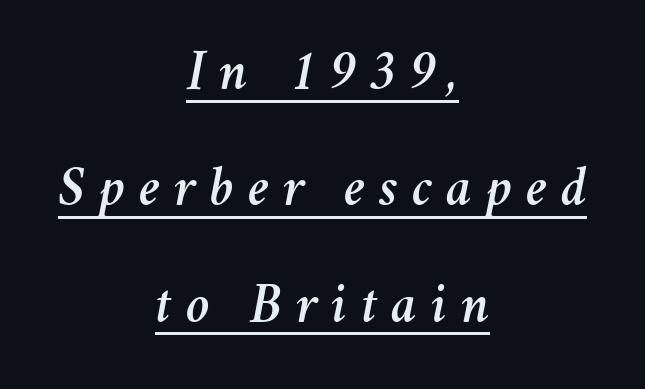
Proportional: the letters do not fall into vertical columns. The face used here appears with an underline applied. Both edges are ragged and mirror each other, which tells us the setting is centered. An italicized treatment has been applied to the whole sample. The line-height multiplier appears high, well above default.
